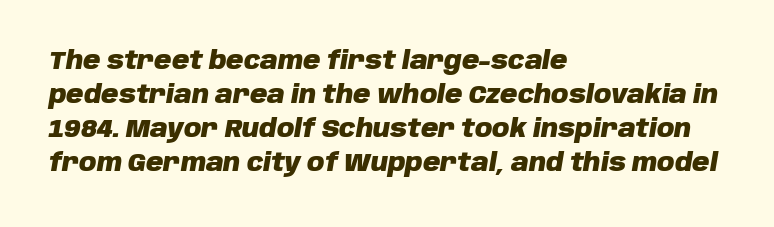
{"italic": "yes", "lean": "right", "slant_degrees": 10, "bold": "yes", "underline": "no", "align": "left", "line_spacing": "normal", "line_spacing_ratio": 1.42, "letter_spacing": "normal", "letter_spacing_em": 0.0, "glyph_px": 24}
